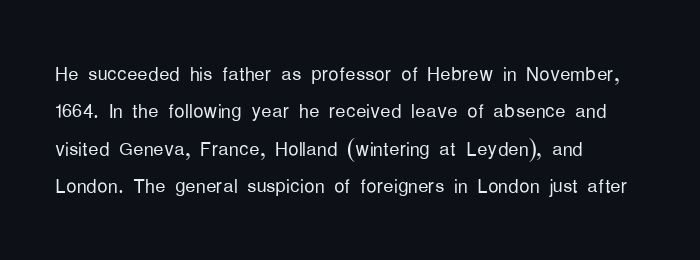
Q: Is the text bold? A: No.
Q: Is the text italic (slanted)? A: No, it is upright.
Q: Is the text underlined? A: No.
Q: How is the paragraph aligned? A: Left-aligned.
Q: Is the spacing between letters normal or unusually wide? A: Normal.
Q: Is the spacing between lines tight, normal or loose? A: Normal.
